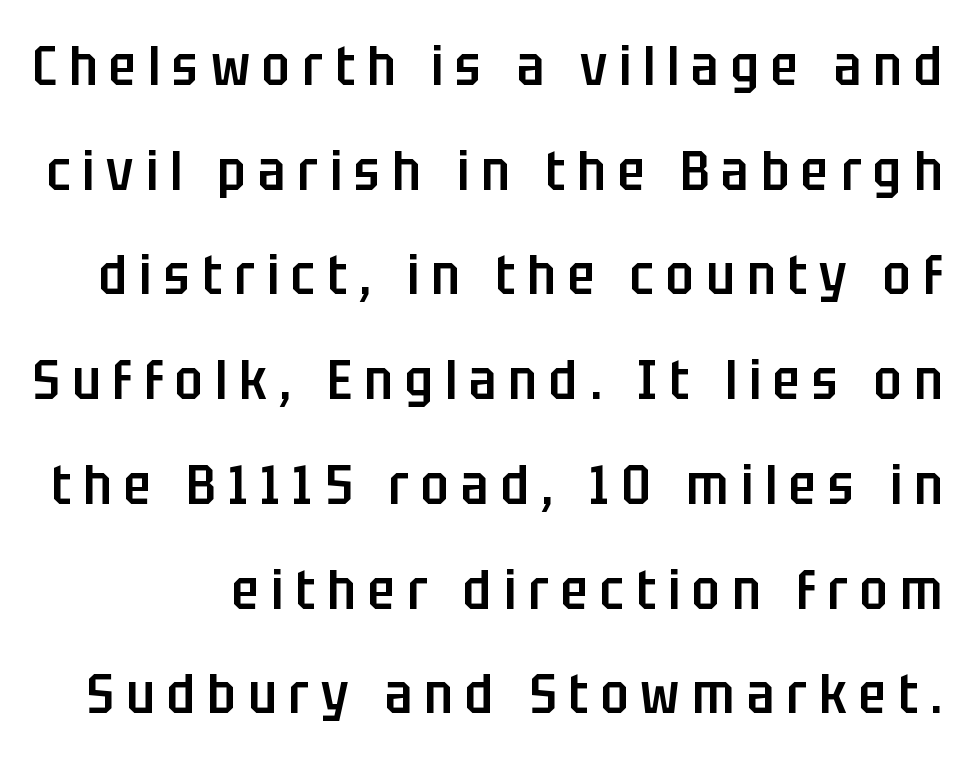
The image shows 56 px semibold, condensed sans-serif type, upright; set line spacing 1.87x, unusually wide letter spacing (+0.22 em), not underlined; low stroke contrast and a large x-height.
